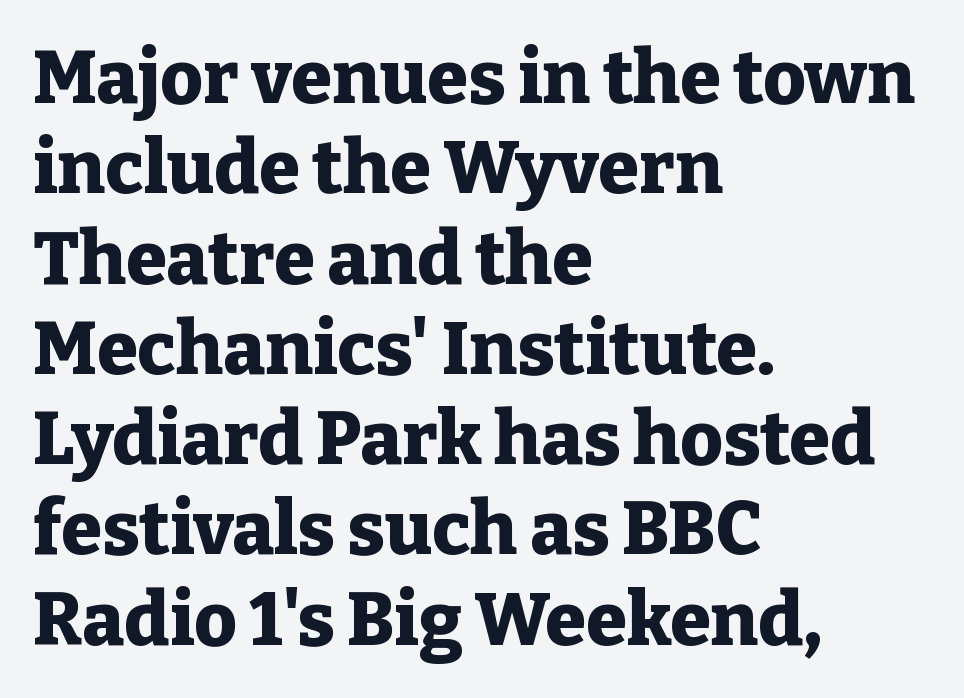
Unmarked baselines from the first word to the last. Between one letter and the next there's only the usual sliver of space. The letters advance in unequal steps, a hallmark of proportional type. Small tapered or slab feet sit at the stroke ends, so this counts as serif. Thick stems and heavy bowls — unmistakably bold. Casual observation: everything's shoved over to the left.
